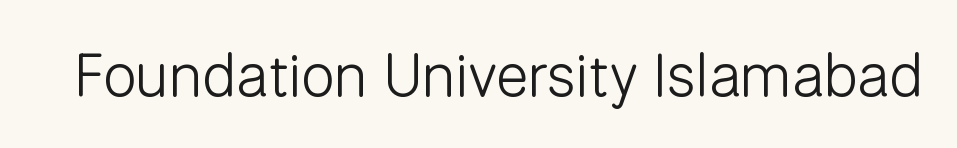
No extra ink here — the face is not bold. There is no visible air inserted between adjacent glyphs. The area under the type is left untouched. No feet cap the strokes, marking this as sans-serif type.
